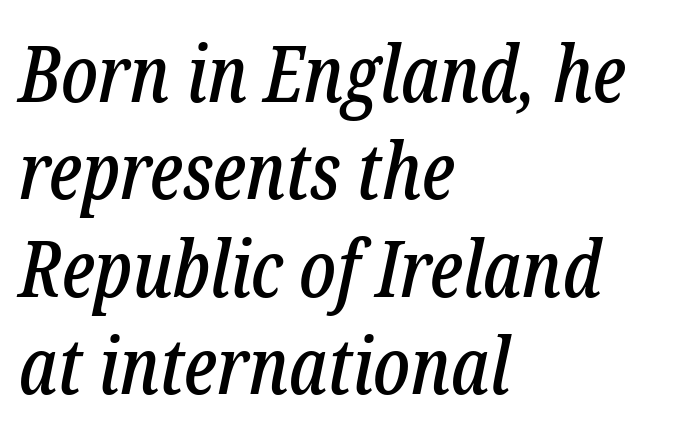
Compared with a centered layout, this one pins lines to the left instead. The gap between lines stays unmarked. Stroke terminals: seriffed. Here the designer chose a conventional face with non-uniform glyph widths. Is the type slanted? Yes — the strokes lean at a clear angle. The vertical gap from one line to the next is medium.
